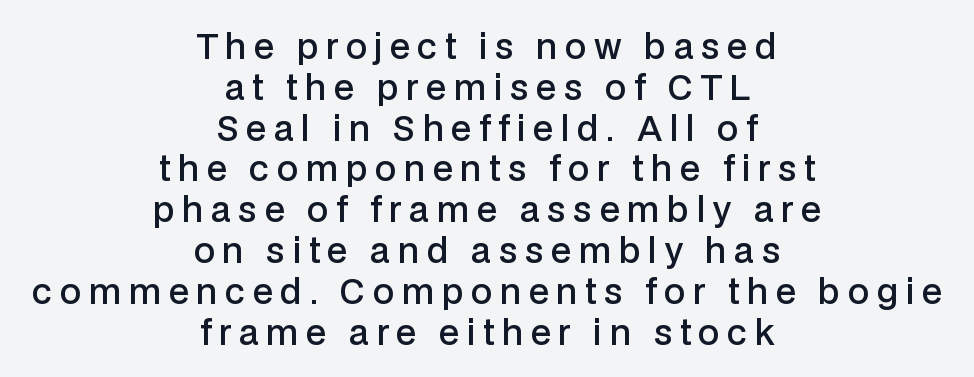
The image shows 34 px semibold sans-serif type, upright; set centered, line spacing 1.2x, unusually wide letter spacing (+0.22 em), not underlined; low stroke contrast and a medium x-height.
